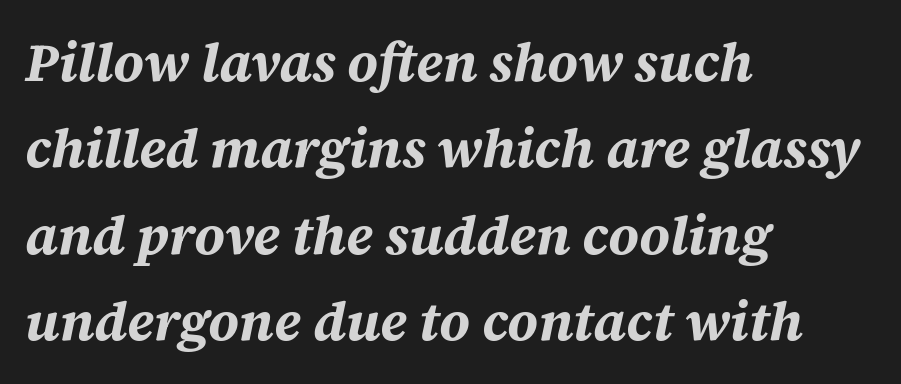
Weight check: bold — yes, fully. These lines stack with their left ends in a neat column. This sample has the flowing, uneven cadence of proportional lettering. If you drew a line through each stem, it would be angled.
